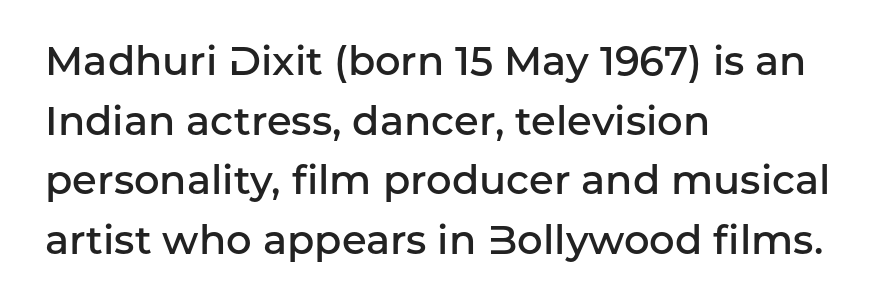
One-word summary of the alignment: left. A typesetter would label this face a sans. Does extra space separate the letters? No, they use regular spacing. Emphasis by weight is partial: semibold. How would I describe the line gaps? Plain and ordinary.
